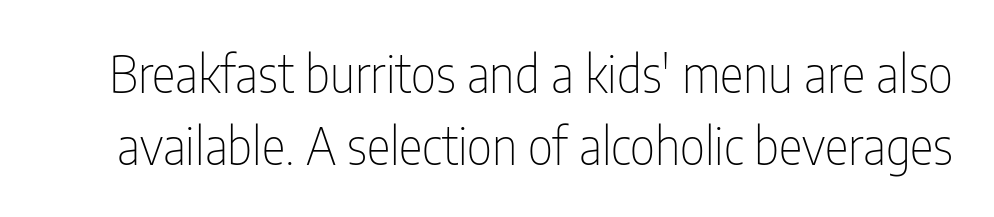
Each letter keeps its own natural width here, so spacing adapts to shape. Caption: standard tracking, unaltered. Is there much room between lines? A standard amount, neither cramped nor airy. Stems and bowls with no extra thickness — not bold. The words here are not underlined.
